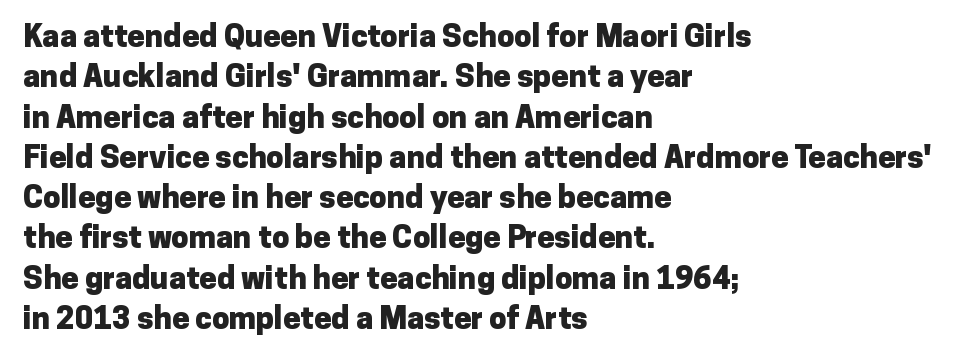
This block has exactly the height ordinary leading produces. Nothing unusual about the tracking: characters are spaced as the font intends. Unmarked baselines from the first word to the last. A sans-serif font was chosen for this passage. The passage is arranged the way most books set body copy — flush left. Think of a printed novel: that variable character pitch is what you see here.
